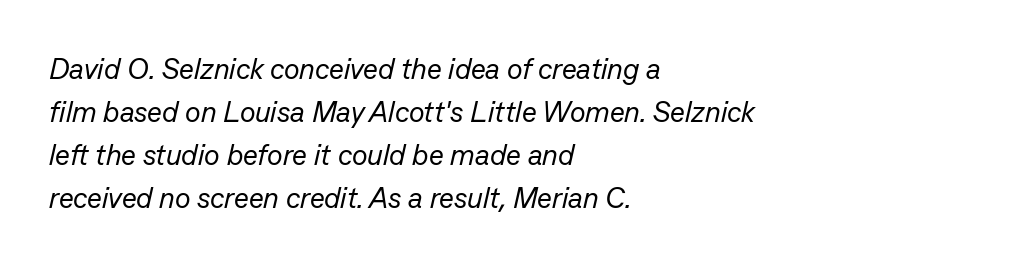
Q: Is the text bold? A: No.
Q: Is the text italic (slanted)? A: Yes, it leans right by about 13 degrees.
Q: Is the text underlined? A: No.
Q: How is the paragraph aligned? A: Left-aligned.
Q: Is the spacing between letters normal or unusually wide? A: Normal.
Q: Is the spacing between lines tight, normal or loose? A: Normal.
Q: Width (condensed, normal, or wide)? A: Normal.
Q: Stroke contrast? A: Low.
Q: x-height? A: Medium.
Q: Monospaced? A: No.
